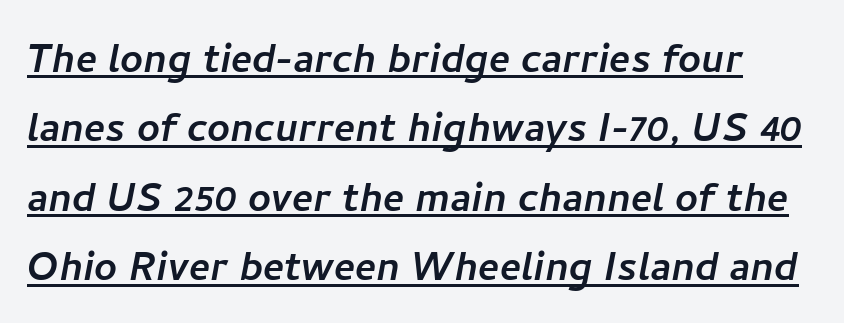
Q: Is the typeface a serif or a sans-serif typeface? A: Sans-serif.
Q: Is the text underlined? A: Yes.
Q: Is the spacing between letters normal or unusually wide? A: Normal.
Q: Is the spacing between lines tight, normal or loose? A: Normal.
Q: Width (condensed, normal, or wide)? A: Normal.
Q: Stroke contrast? A: Low.
Q: x-height? A: Medium.
Q: Monospaced? A: No.
